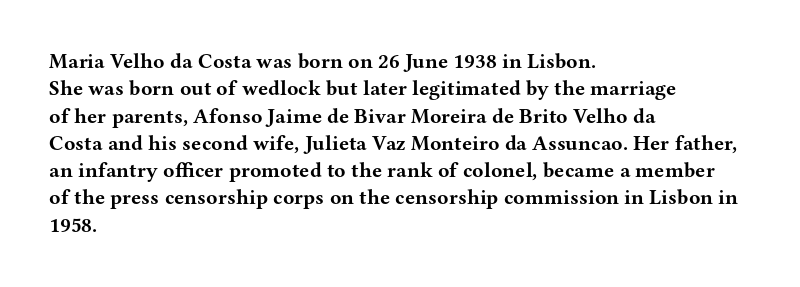
The image shows 21 px bold type, upright; set left-aligned, normal line spacing (1.3x), normal letter spacing, not underlined.
